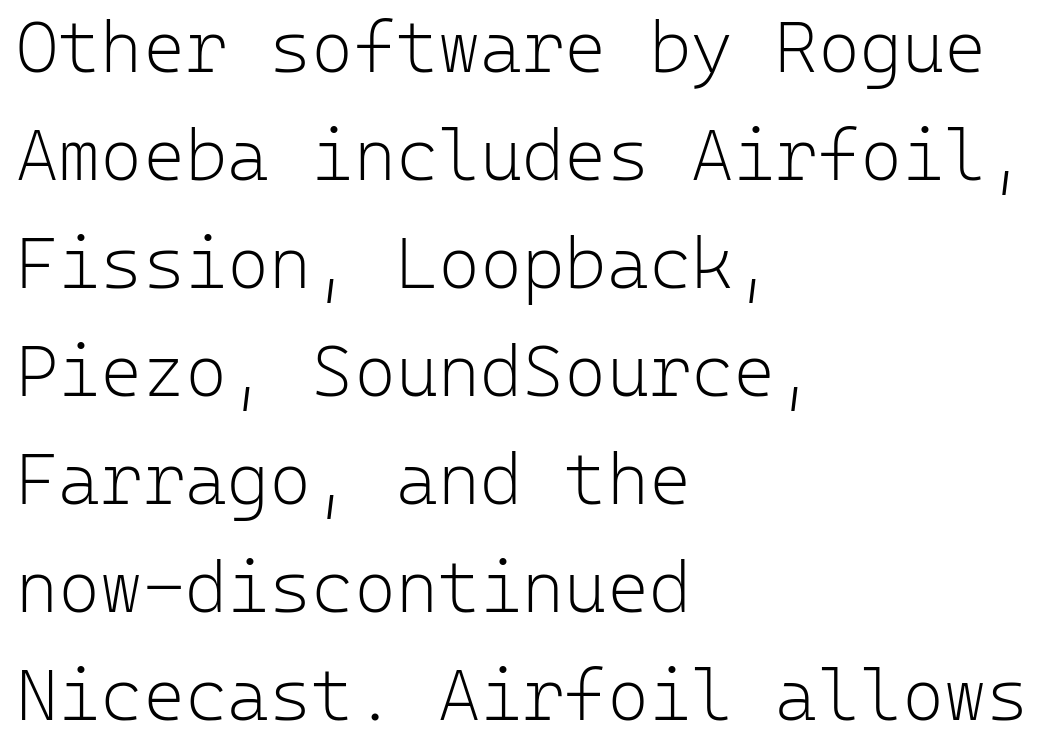
{"serif": "no", "italic": "no", "bold": "no", "weight": "light", "width": "normal", "stroke_contrast": "low", "x_height": "medium", "monospaced": "yes", "underline": "no", "align": "left", "line_spacing": "normal", "line_spacing_ratio": 1.5, "letter_spacing": "normal", "letter_spacing_em": 0.0, "glyph_px": 72}
